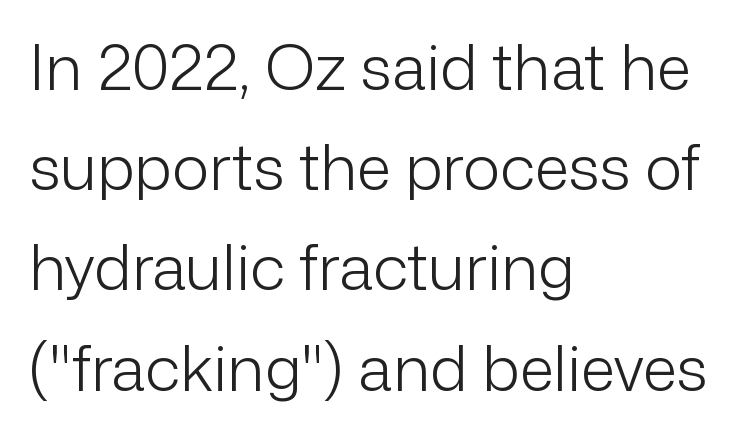
Q: Is the text bold? A: No.
Q: Is the text italic (slanted)? A: No, it is upright.
Q: Is the typeface a serif or a sans-serif typeface? A: Sans-serif.
Q: Is the text underlined? A: No.
Q: How is the paragraph aligned? A: Left-aligned.
Q: Is the spacing between letters normal or unusually wide? A: Normal.
Q: Is the spacing between lines tight, normal or loose? A: Normal.
Q: Width (condensed, normal, or wide)? A: Normal.
Q: Stroke contrast? A: Low.
Q: x-height? A: Medium.
Q: Monospaced? A: No.
